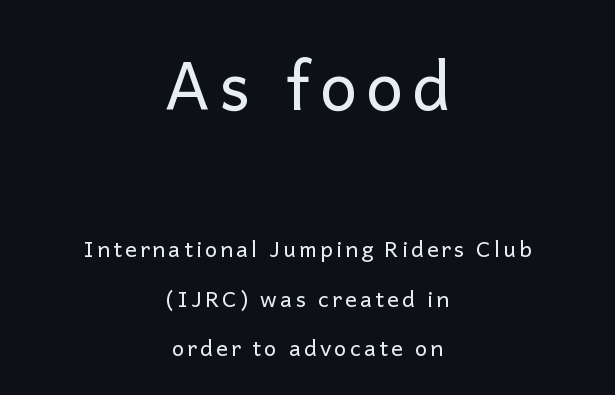
{"serif": "no", "italic": "no", "bold": "no", "weight": "regular", "width": "normal", "stroke_contrast": "low", "x_height": "medium", "monospaced": "no", "underline": "no", "align": "center", "line_spacing": "loose", "line_spacing_ratio": 2.25, "larger_block": "first", "size_ratio": 3.0, "glyph_px": 66}
